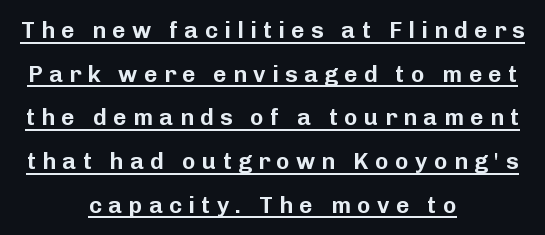
The image shows 23 px text type, upright; set centered, loose line spacing (1.9x), unusually wide letter spacing (+0.28 em), underlined.
